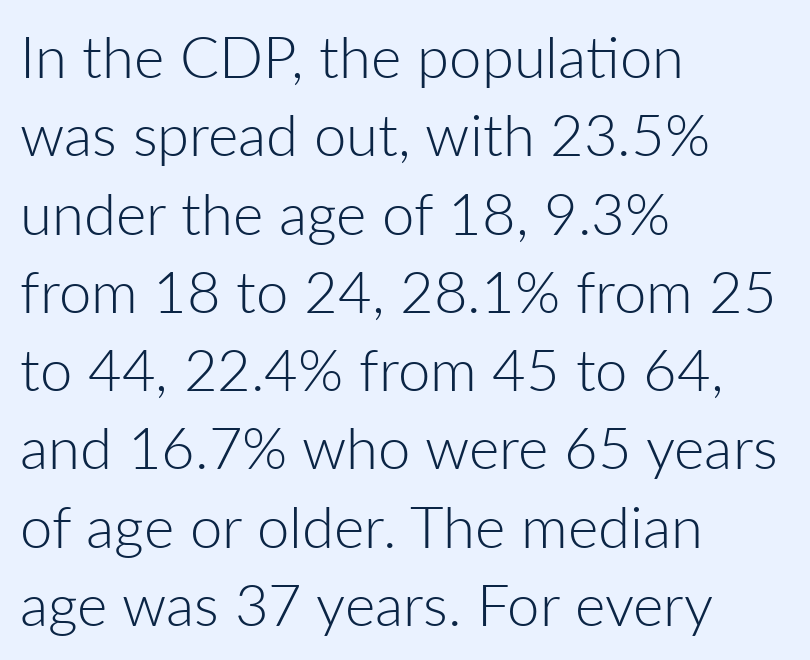
The image shows 58 px light sans-serif type, upright; set left-aligned, normal line spacing (1.35x), normal letter spacing, not underlined; low stroke contrast and a medium x-height.
